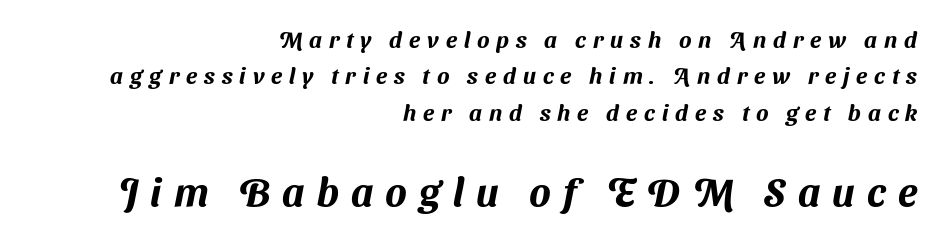
Spacing verdict: proportional, widths tailored to each character. The font family rendered here belongs to the sans-serif group. Words float on clear page, feet unadorned. The rendering anchors every line to the right-hand side. In terms of letterspacing, this is a distinctly airy, spread setting.
